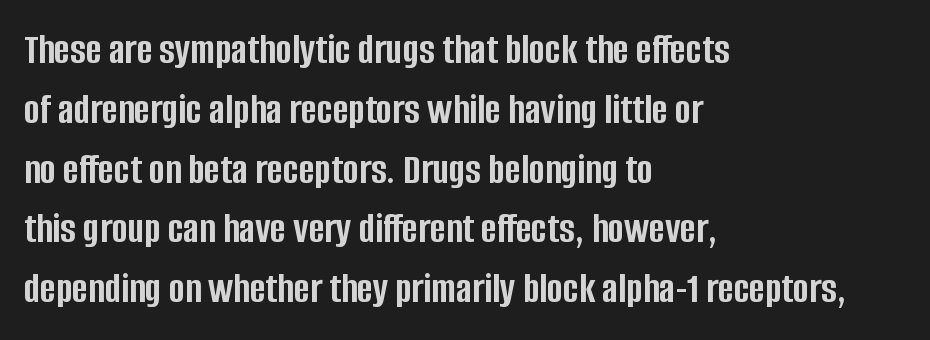
The image shows 43 px semibold, condensed sans-serif type, upright; set left-aligned, normal line spacing (1.39x), normal letter spacing, not underlined; low stroke contrast and a large x-height.
